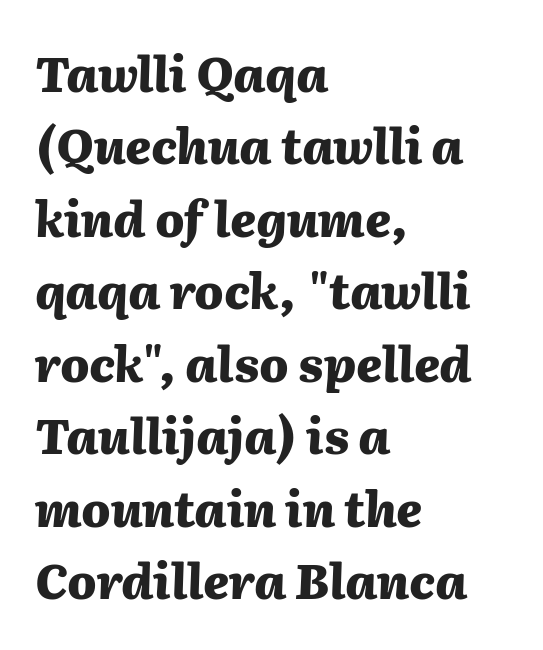
A student would call this left alignment; a typographer would say flush left, rag right. The passage shown has conventional tracking throughout. The glyphs are unaccompanied by any horizontal stroke below them. Every character sits at an angle, as italics do. The rendering uses a bold face; every stroke is thick and dark. A typesetter would call this leading conventional body-copy spacing.
